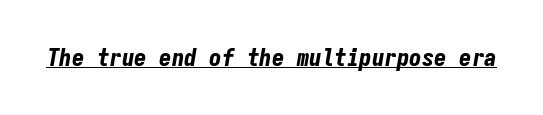
The image shows 25 px bold type, italic (leaning right); set normal letter spacing, underlined.
